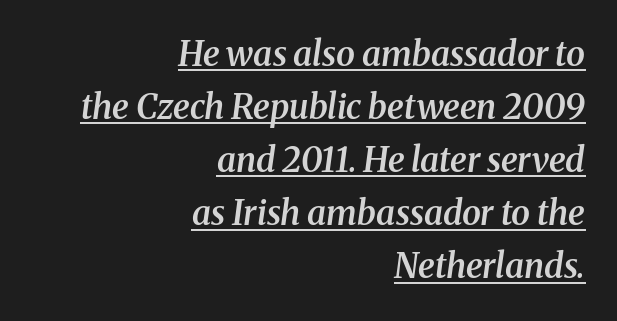
{"serif": "yes", "italic": "yes", "lean": "right", "slant_degrees": 8, "bold": "semi", "weight": "semibold", "width": "normal", "stroke_contrast": "medium", "x_height": "medium", "monospaced": "no", "underline": "yes", "align": "right", "line_spacing": "normal", "line_spacing_ratio": 1.56, "letter_spacing": "normal", "letter_spacing_em": 0.0, "glyph_px": 34}
